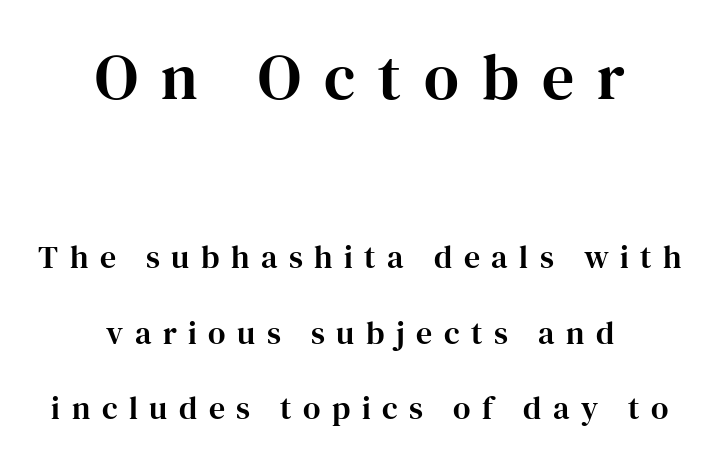
Q: Is the text italic (slanted)? A: No, it is upright.
Q: Is the typeface a serif or a sans-serif typeface? A: Serif.
Q: Is the text underlined? A: No.
Q: How is the paragraph aligned? A: Centered.
Q: Is the spacing between letters normal or unusually wide? A: Unusually wide.
Q: Is the spacing between lines tight, normal or loose? A: Loose.
Q: Which block of text is set in a larger size, the first (top) or the second (bottom)? A: The first (top) one.
Q: Width (condensed, normal, or wide)? A: Normal.
Q: Stroke contrast? A: High.
Q: x-height? A: Medium.
Q: Monospaced? A: No.
